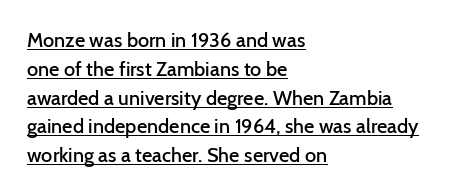
The rendering anchors every line to the left-hand side. A roman cut, with each character standing at attention. Notice the strokes are somewhat thickened but not fully heavy: this is a semibold. Students, observe the line beneath the letters — that is underlining. What stands out about the letter spacing? Nothing — it is the standard amount.
